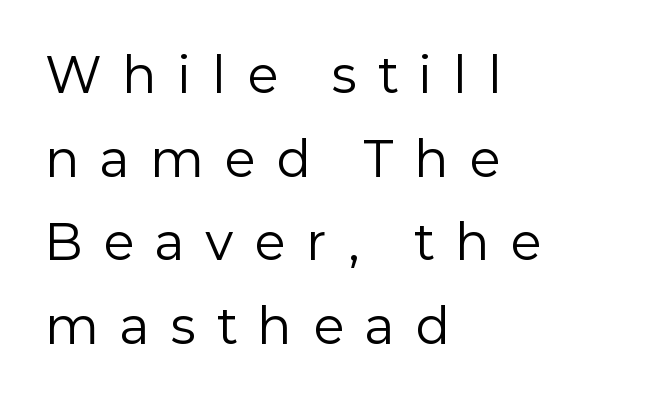
Q: Is the text bold? A: No.
Q: Is the text italic (slanted)? A: No, it is upright.
Q: Is the typeface a serif or a sans-serif typeface? A: Sans-serif.
Q: Is the text underlined? A: No.
Q: How is the paragraph aligned? A: Left-aligned.
Q: Is the spacing between letters normal or unusually wide? A: Unusually wide.
Q: Width (condensed, normal, or wide)? A: Normal.
Q: Stroke contrast? A: Low.
Q: x-height? A: Medium.
Q: Monospaced? A: No.
